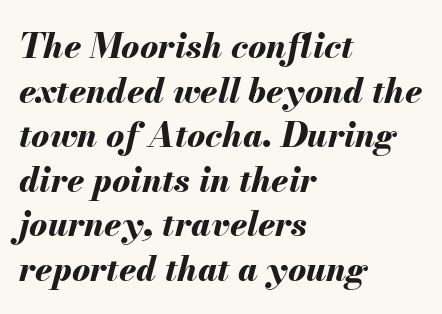
Spacing verdict: proportional, widths tailored to each character. Students, observe: this is what conventionally led text looks like. The setting favours the left margin, as ordinary paragraphs usually do. The area under the type is left untouched. These lines carry a lot of weight — the face is fully bold.
